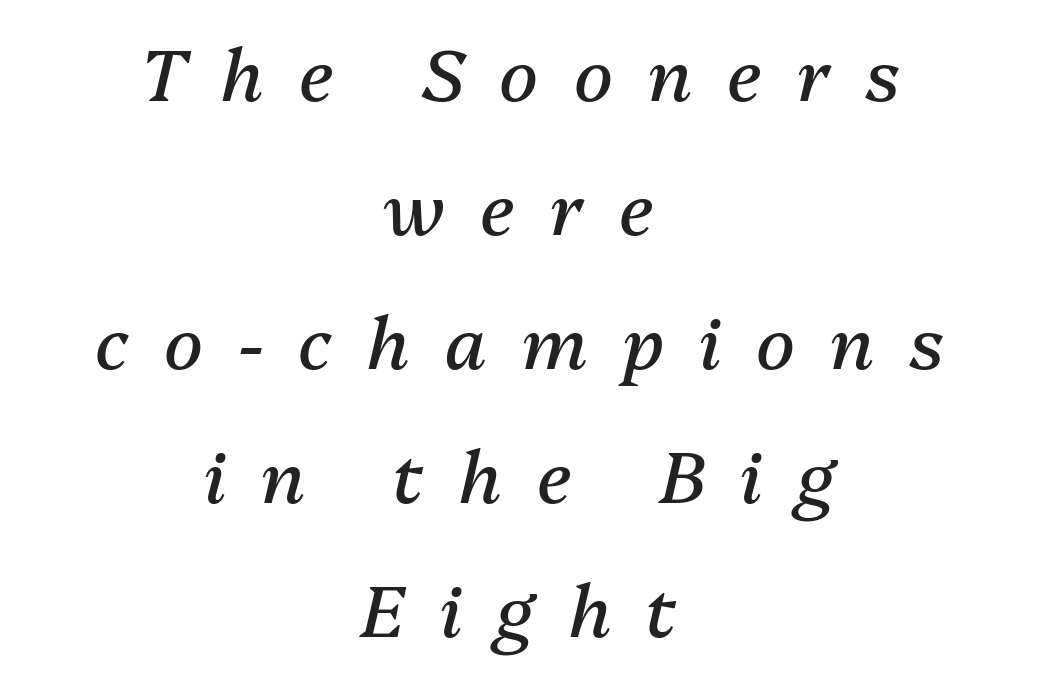
The image shows 72 px regular-weight type, italic (leaning right); set centered, line spacing 1.86x, unusually wide letter spacing (+0.49 em), not underlined; medium stroke contrast and a medium x-height.
